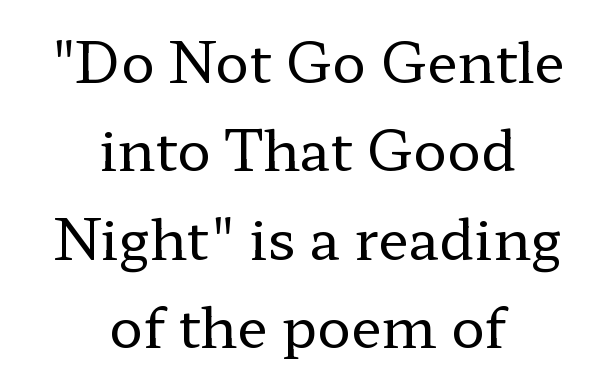
{"serif": "yes", "italic": "no", "bold": "no", "weight": "regular", "width": "wide", "stroke_contrast": "low", "x_height": "medium", "monospaced": "no", "underline": "no", "align": "center", "line_spacing": "normal", "line_spacing_ratio": 1.58, "letter_spacing": "normal", "letter_spacing_em": 0.0, "glyph_px": 56}
